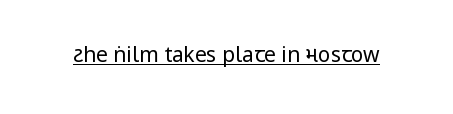
Italic: no, the glyphs are upright roman. You can see a thin bar hugging the bottom of the glyphs. Nothing heavy about these letters — not bold at all. Look at the tracking — it's just the regular setting, nothing added.
